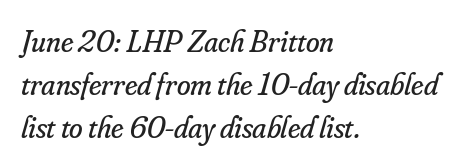
Q: Is the text bold? A: No.
Q: Is the text italic (slanted)? A: Yes, it leans right by about 16 degrees.
Q: Is the typeface a serif or a sans-serif typeface? A: Serif.
Q: Is the text underlined? A: No.
Q: How is the paragraph aligned? A: Left-aligned.
Q: Is the spacing between letters normal or unusually wide? A: Normal.
Q: Is the spacing between lines tight, normal or loose? A: Normal.
Q: Width (condensed, normal, or wide)? A: Normal.
Q: Stroke contrast? A: Low.
Q: x-height? A: Small.
Q: Monospaced? A: No.
